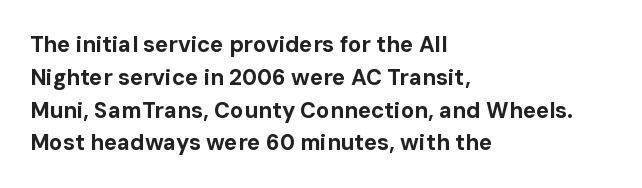
Q: Is the text bold? A: Yes.
Q: Is the text italic (slanted)? A: No, it is upright.
Q: Is the text underlined? A: No.
Q: How is the paragraph aligned? A: Left-aligned.
Q: Is the spacing between letters normal or unusually wide? A: Normal.
Q: Is the spacing between lines tight, normal or loose? A: Normal.
